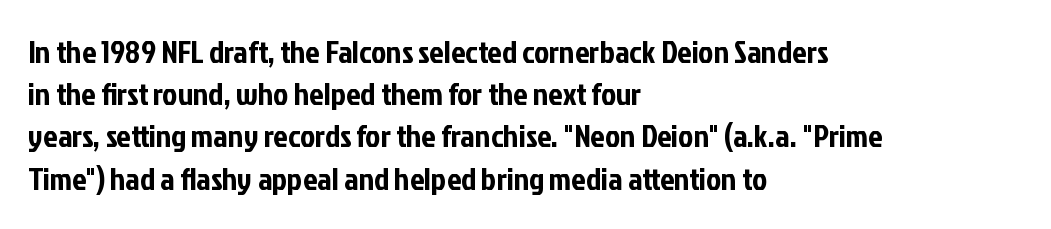
To sum up the face: it is a sans, with no serifs. The foot of each line stays bare and open. Where is the straight margin? On the left. How would I describe the line gaps? Plain and ordinary. Honestly, the letter spacing is just normal — you wouldn't notice it. Proportional: the letters do not fall into vertical columns.
